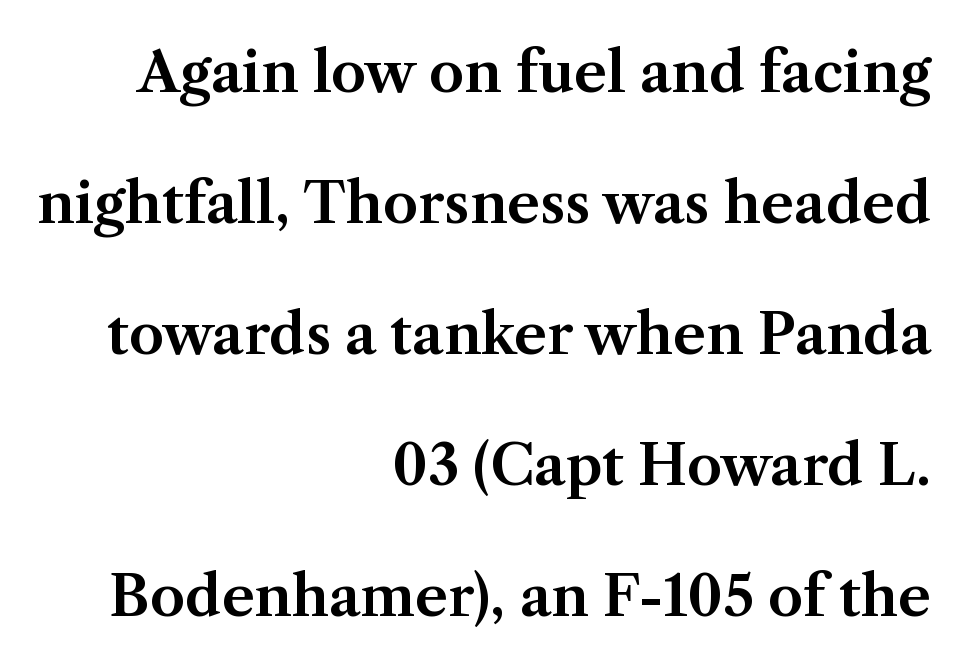
{"serif": "yes", "italic": "no", "width": "normal", "stroke_contrast": "medium", "x_height": "medium", "monospaced": "no", "underline": "no", "align": "right", "line_spacing": "loose", "line_spacing_ratio": 2.34, "letter_spacing": "normal", "letter_spacing_em": 0.0, "glyph_px": 56}
